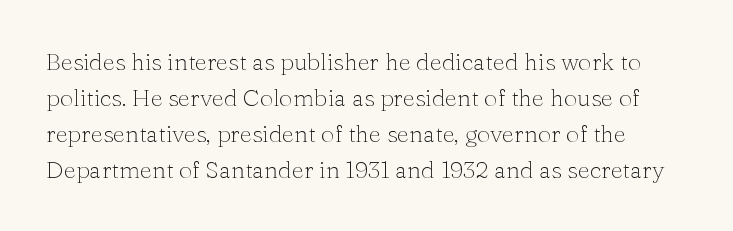
Every character sits straight up, as roman type does. Is the stroke heavy? The answer is a plain regular-or-lighter. Words appear dense and cohesive because spacing is normal. Just letters on the line, the space beneath them empty.
